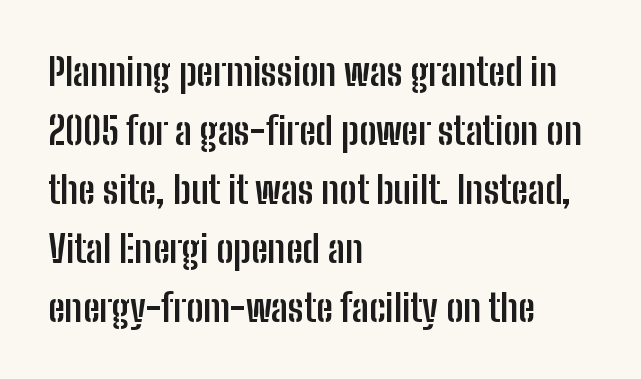
These lines carry a lot of weight — the face is fully bold. Tall strokes in this sample are plumb rather than angled. Normally led — the rows are evenly, conventionally spaced. The type is set solid horizontally, with unmodified tracking.
